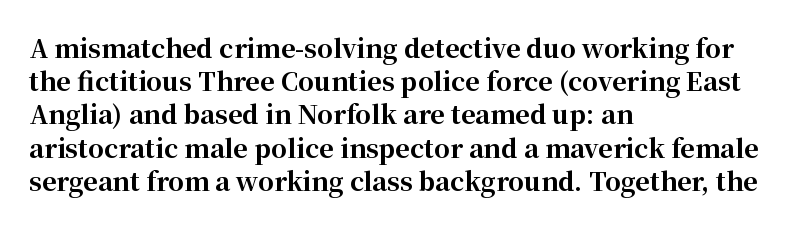
{"italic": "no", "bold": "yes", "underline": "no", "align": "left", "line_spacing": "normal", "line_spacing_ratio": 1.33, "letter_spacing": "normal", "letter_spacing_em": 0.0, "glyph_px": 25}
